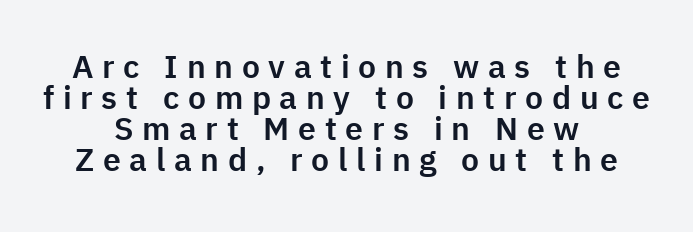
A bare baseline throughout the passage. Style check: upright. Interline gaps are noticeably narrow in this sample. Each letter keeps its own natural width here, so spacing adapts to shape. This rendering widens character spacing well past its baseline value.
